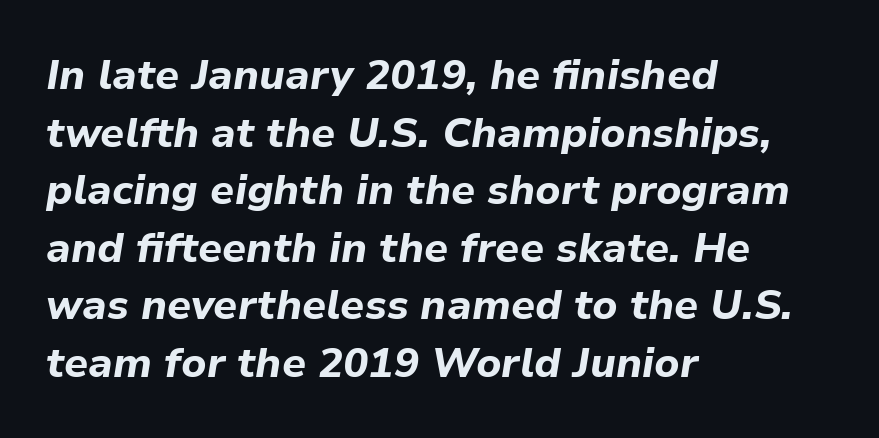
Each new line begins a customary step beneath the previous one. Thick stems and heavy bowls — unmistakably bold. The string is rendered with underlining switched off. Typeset ragged right — the left edge is the straight one.
